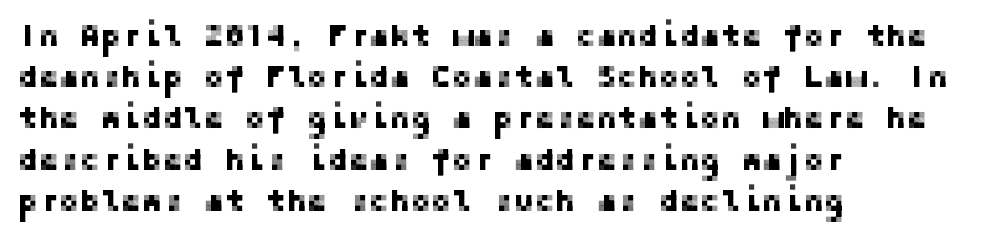
Font category for this specimen: sans-serif. Underlining? Definitely not there. Does extra space separate the letters? No, they use regular spacing. Unlike italic type, these characters show no tilt at all. The paragraph shown leans on its left margin.
